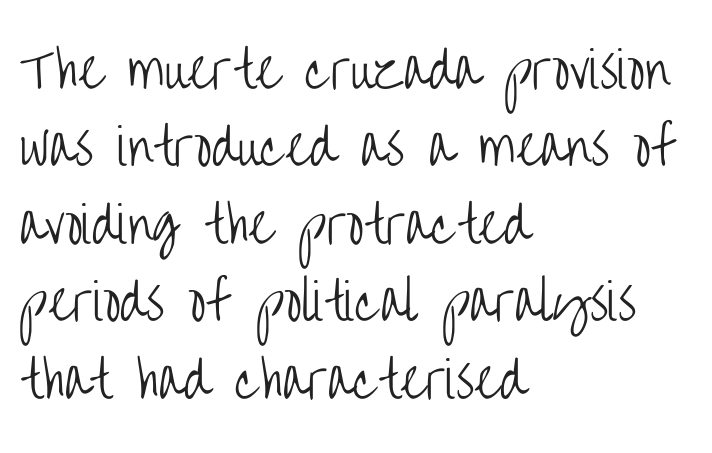
The image shows 50 px light, condensed sans-serif type, upright; set left-aligned, normal line spacing (1.55x), normal letter spacing, not underlined; low stroke contrast and a large x-height.
